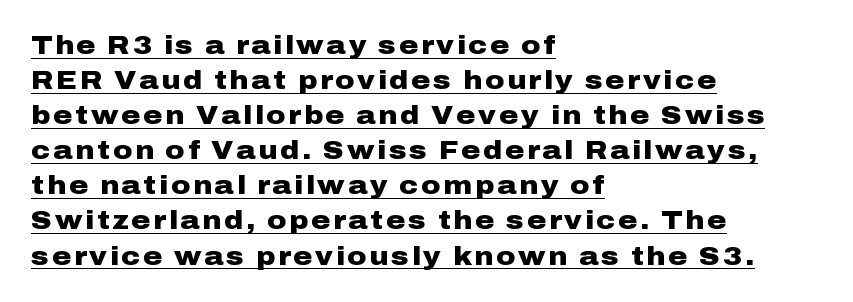
Q: Is the text bold? A: Yes.
Q: Is the text italic (slanted)? A: No, it is upright.
Q: Is the text underlined? A: Yes.
Q: How is the paragraph aligned? A: Left-aligned.
Q: Is the spacing between lines tight, normal or loose? A: Normal.
